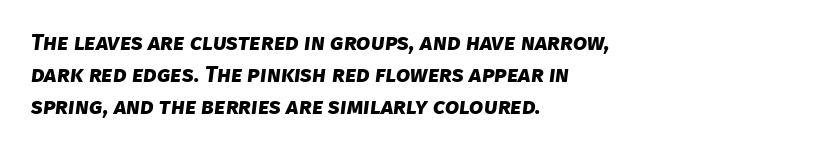
{"bold": "yes", "underline": "no", "align": "left", "line_spacing": "normal", "line_spacing_ratio": 1.4, "letter_spacing": "normal", "letter_spacing_em": 0.0, "glyph_px": 23}
